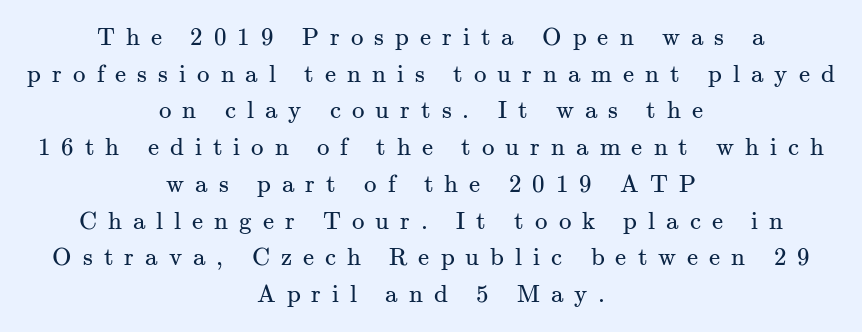
The type sits square on the baseline with zero lean. This rendering uses center alignment, leaving both contours irregular but symmetric. The leading is moderate, giving the passage an even texture. A light-to-regular cut is what we see here. The words here are not underlined.
